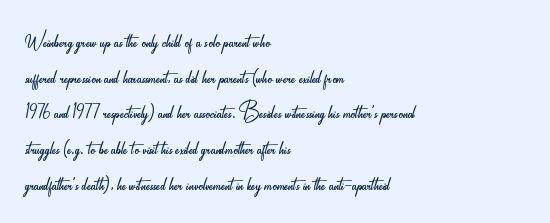
{"serif": "no", "bold": "no", "weight": "light", "width": "condensed", "stroke_contrast": "low", "x_height": "small", "monospaced": "no", "underline": "no", "align": "left", "line_spacing_ratio": 1.23, "letter_spacing": "normal", "letter_spacing_em": 0.0, "glyph_px": 29}
